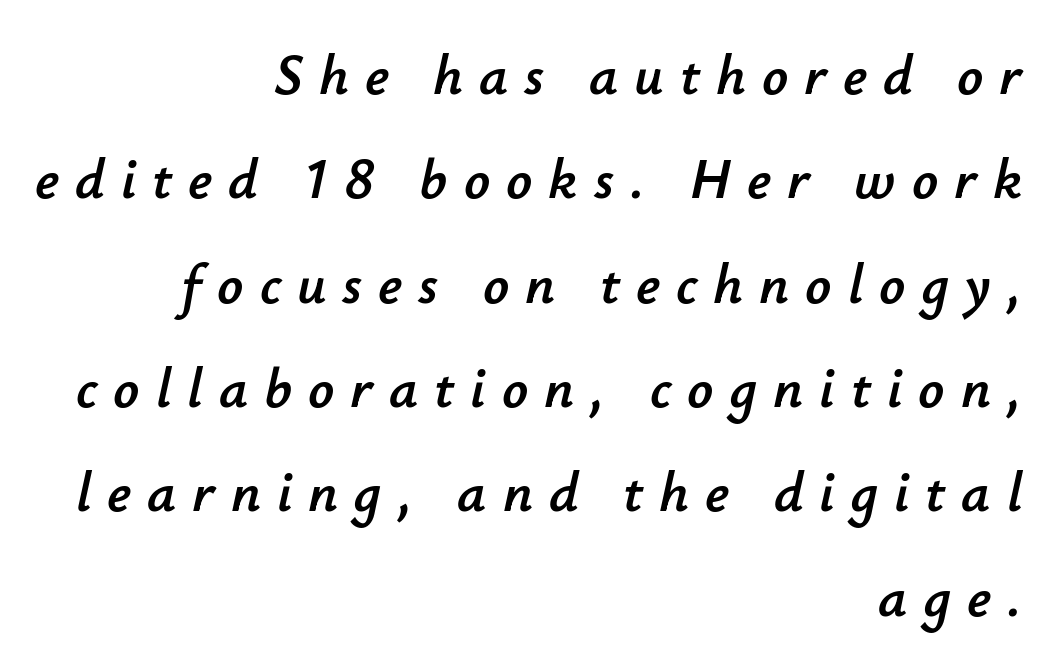
Beneath every word, the page is bare. This sample has the flowing, uneven cadence of proportional lettering. Observe the lean: these are italic letterforms. The lines in this sample share a right terminus and differ only in where they begin. The letters are spread apart with noticeably loose tracking.
